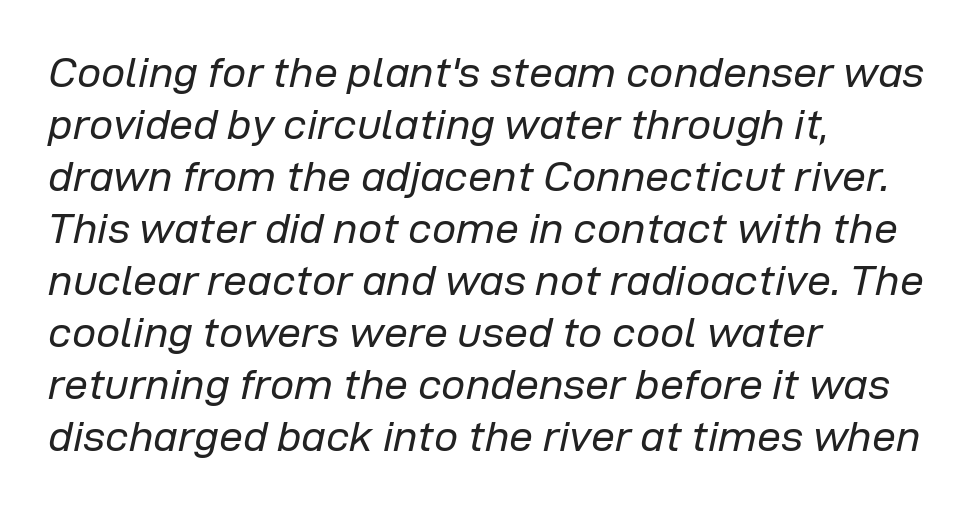
Q: Is the text bold? A: No.
Q: Is the text italic (slanted)? A: Yes, it leans right by about 12 degrees.
Q: Is the text underlined? A: No.
Q: How is the paragraph aligned? A: Left-aligned.
Q: Is the spacing between letters normal or unusually wide? A: Normal.
Q: Width (condensed, normal, or wide)? A: Normal.
Q: Stroke contrast? A: Low.
Q: x-height? A: Medium.
Q: Monospaced? A: No.
